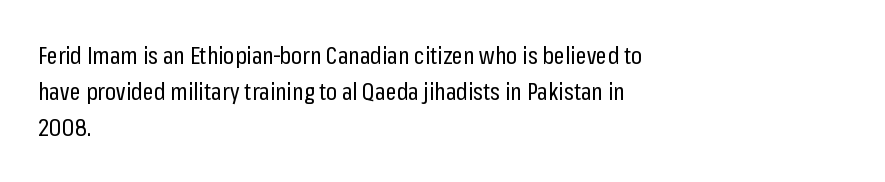
{"italic": "no", "bold": "no", "underline": "no", "align": "left", "line_spacing": "normal", "line_spacing_ratio": 1.51, "letter_spacing": "normal", "letter_spacing_em": 0.0, "glyph_px": 24}
